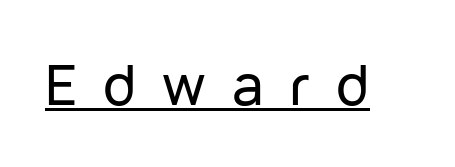
Q: Is the text italic (slanted)? A: No, it is upright.
Q: Is the typeface a serif or a sans-serif typeface? A: Sans-serif.
Q: Is the text underlined? A: Yes.
Q: Is the spacing between letters normal or unusually wide? A: Unusually wide.
Q: Width (condensed, normal, or wide)? A: Normal.
Q: Stroke contrast? A: Low.
Q: x-height? A: Medium.
Q: Monospaced? A: No.
